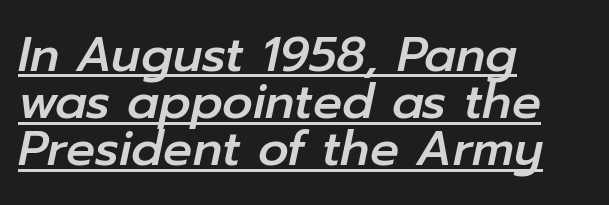
Q: Is the text italic (slanted)? A: Yes, it leans right by about 12 degrees.
Q: Is the text underlined? A: Yes.
Q: How is the paragraph aligned? A: Left-aligned.
Q: Is the spacing between letters normal or unusually wide? A: Normal.
Q: Is the spacing between lines tight, normal or loose? A: Tight.
Q: Width (condensed, normal, or wide)? A: Normal.
Q: Stroke contrast? A: Low.
Q: x-height? A: Medium.
Q: Monospaced? A: No.
